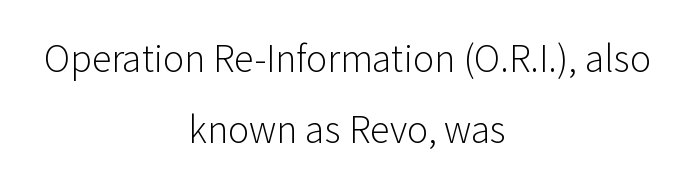
Baseline-to-baseline distance is far greater than the letter height. In terms of posture, this sample is upright. Glyph-to-glyph distance matches everyday printed text. The passage shown is not bold in any degree. Think of a printed novel: that variable character pitch is what you see here.
